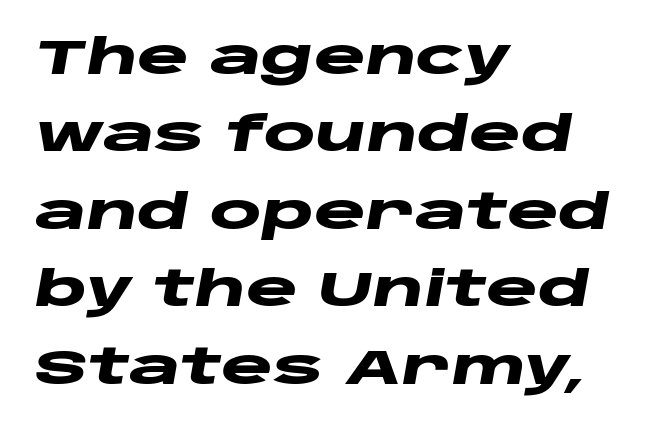
Glyph-to-glyph distance matches everyday printed text. The text carries the slant typical of an italic or oblique font. Notice how thick the strokes are: this is what a full bold looks like. Does the copy run flush right? No — it runs flush left. Clear beneath every line of the passage.
